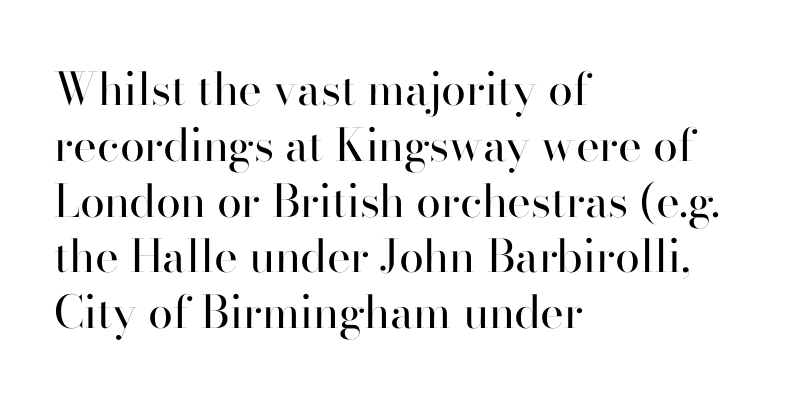
{"serif": "no", "italic": "no", "bold": "no", "weight": "regular", "width": "normal", "stroke_contrast": "high", "x_height": "small", "monospaced": "no", "underline": "no", "align": "left", "line_spacing_ratio": 1.24, "letter_spacing": "normal", "letter_spacing_em": 0.0, "glyph_px": 45}
